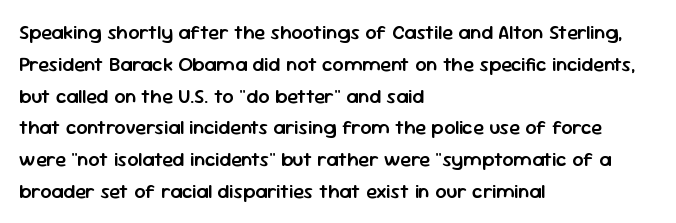
In terms of letterspacing, this is plain default setting. Words float on clear page, feet unadorned. A fair bit of extra ink — the face is semibold, not bold. One-word summary of the alignment: left. A typesetter would call this leading conventional body-copy spacing.
